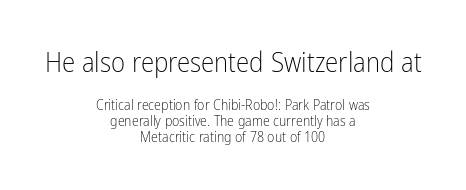
{"italic": "no", "bold": "no", "underline": "no", "align": "center", "line_spacing": "tight", "line_spacing_ratio": 1.13, "letter_spacing": "normal", "letter_spacing_em": 0.0, "larger_block": "first", "size_ratio": 1.93, "glyph_px": 27}
